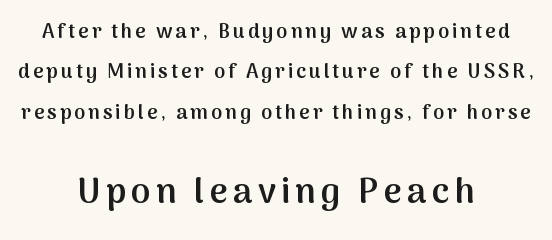
{"serif": "no", "italic": "no", "bold": "semi", "weight": "semibold", "width": "normal", "stroke_contrast": "medium", "x_height": "medium", "monospaced": "no", "underline": "no", "align": "center", "line_spacing": "loose", "line_spacing_ratio": 2.02, "larger_block": "second", "size_ratio": 1.75, "glyph_px": 35}
